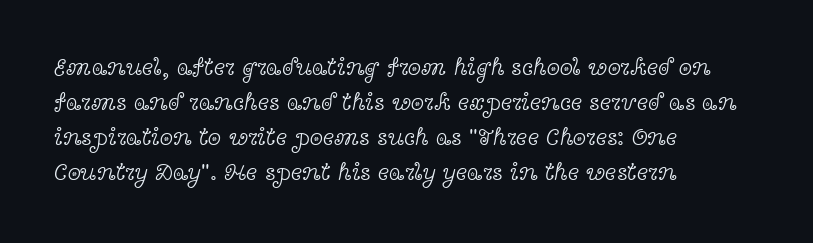
No word sits above an underline. The lines in this sample share a left origin and differ only in where they stop. Successive baselines arrive at the customary interval.
